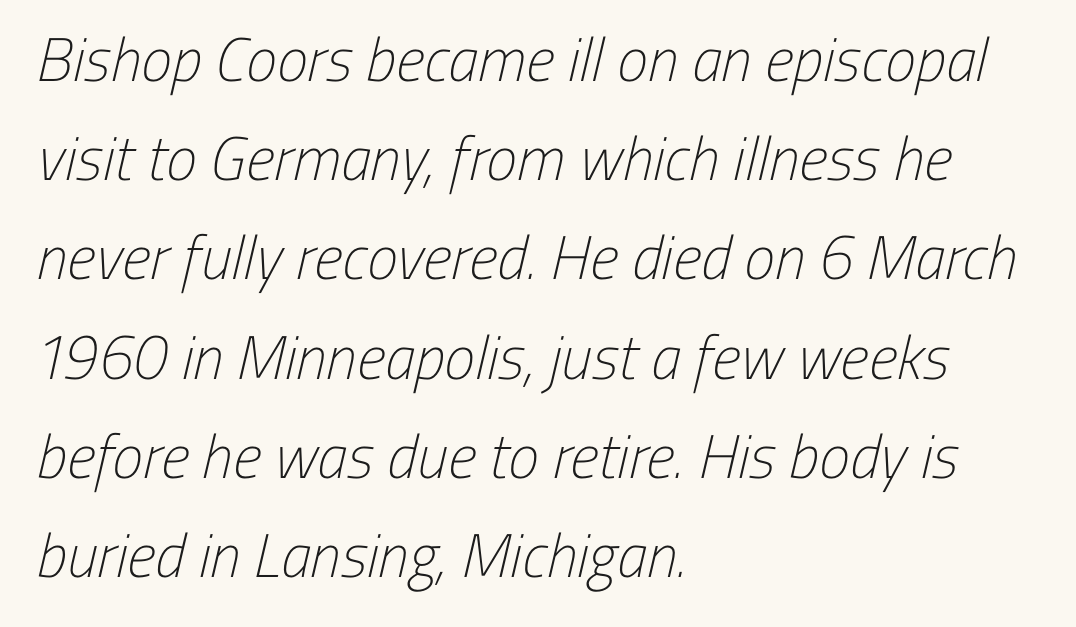
{"serif": "no", "bold": "no", "weight": "light", "width": "condensed", "stroke_contrast": "low", "x_height": "medium", "monospaced": "no", "underline": "no", "align": "left", "line_spacing": "normal", "line_spacing_ratio": 1.6, "letter_spacing": "normal", "letter_spacing_em": 0.0, "glyph_px": 62}
